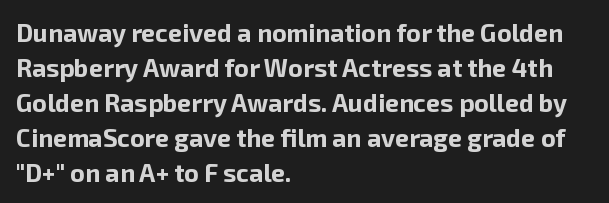
{"italic": "no", "bold": "yes", "underline": "no", "align": "left", "line_spacing": "normal", "line_spacing_ratio": 1.4, "letter_spacing": "normal", "letter_spacing_em": 0.0, "glyph_px": 25}
